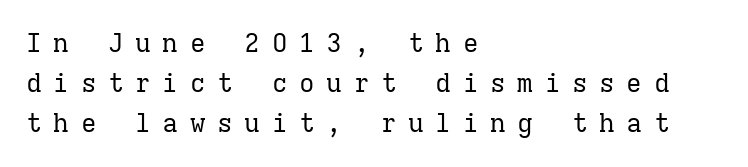
{"italic": "no", "bold": "no", "underline": "no", "align": "left", "line_spacing": "normal", "line_spacing_ratio": 1.54, "letter_spacing": "wide", "letter_spacing_em": 0.45, "glyph_px": 26}
